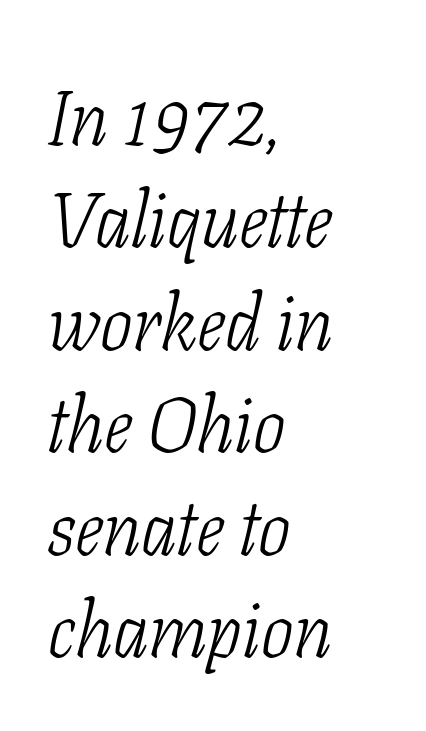
{"serif": "yes", "italic": "yes", "lean": "right", "slant_degrees": 11, "bold": "no", "weight": "light", "width": "condensed", "stroke_contrast": "low", "x_height": "medium", "monospaced": "no", "underline": "no", "align": "left", "line_spacing": "normal", "line_spacing_ratio": 1.33, "letter_spacing": "normal", "letter_spacing_em": 0.0, "glyph_px": 77}
